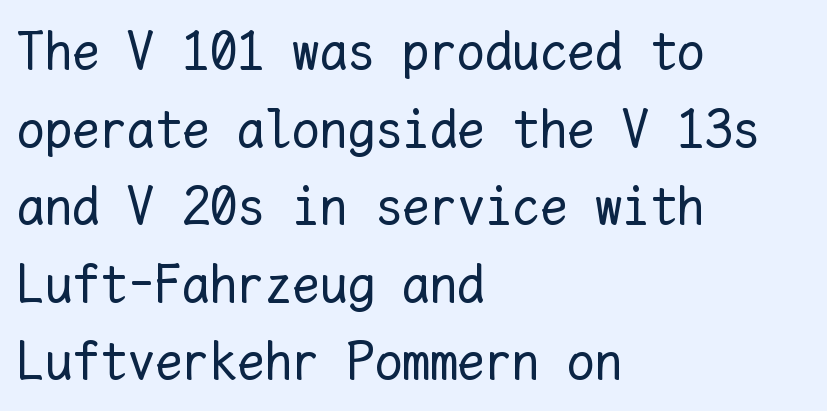
The letters march in equal steps, a hallmark of fixed-pitch type. No word sits above an underline. A typesetter would call this leading conventional body-copy spacing. This sample uses plain, unmodified letter spacing.
